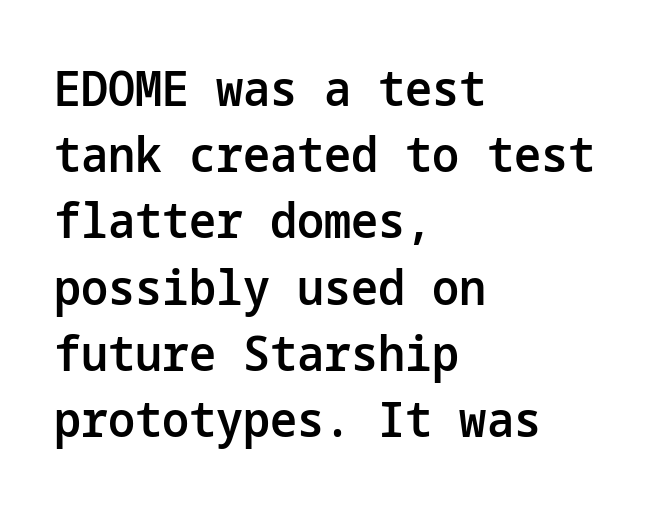
The image shows 48 px semibold sans-serif type, upright; set left-aligned, normal line spacing (1.38x), normal letter spacing, not underlined; low stroke contrast and a medium x-height.
